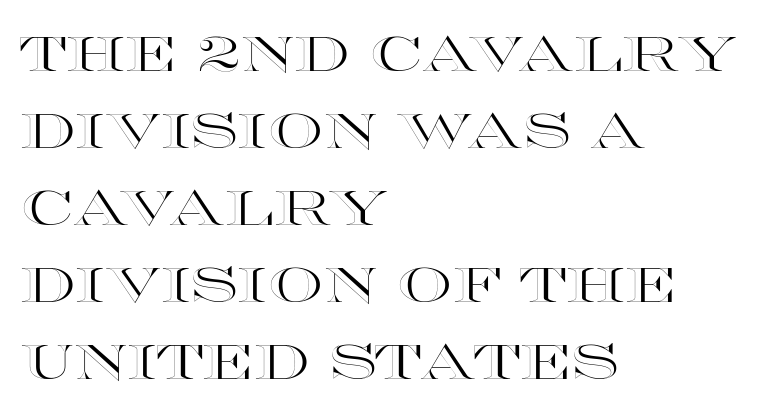
{"italic": "no", "width": "wide", "x_height": "large", "monospaced": "no", "underline": "no", "align": "left", "line_spacing": "normal", "line_spacing_ratio": 1.57, "letter_spacing": "normal", "letter_spacing_em": 0.0, "glyph_px": 49}
